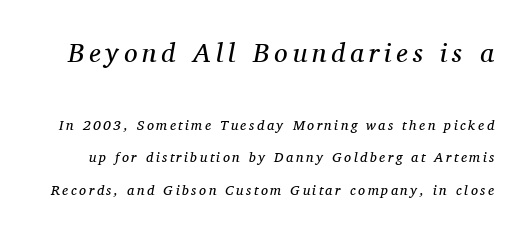
The image shows 27 px text type, italic (leaning right); set loose line spacing (2.31x), not underlined; the first (top) block is 1.93x larger.
